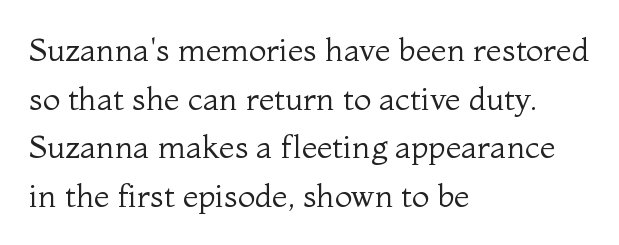
Q: Is the text bold? A: No.
Q: Is the text italic (slanted)? A: No, it is upright.
Q: Is the typeface a serif or a sans-serif typeface? A: Serif.
Q: Is the text underlined? A: No.
Q: How is the paragraph aligned? A: Left-aligned.
Q: Is the spacing between letters normal or unusually wide? A: Normal.
Q: Is the spacing between lines tight, normal or loose? A: Normal.
Q: Width (condensed, normal, or wide)? A: Normal.
Q: Stroke contrast? A: Medium.
Q: x-height? A: Medium.
Q: Monospaced? A: No.
